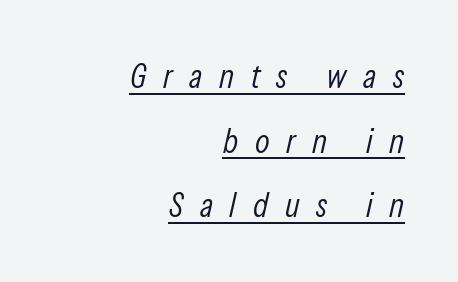
The typesetter has applied underlining to the passage shown. Varying glyph widths throughout — classic text-font behaviour. Italic? Definitely — the glyphs are oblique. Successive baselines arrive slowly, with a big drop between each. Each word looks stretched out because of the extra space between its letters. The passage is arranged like a letterhead date or caption credit — flush right.
